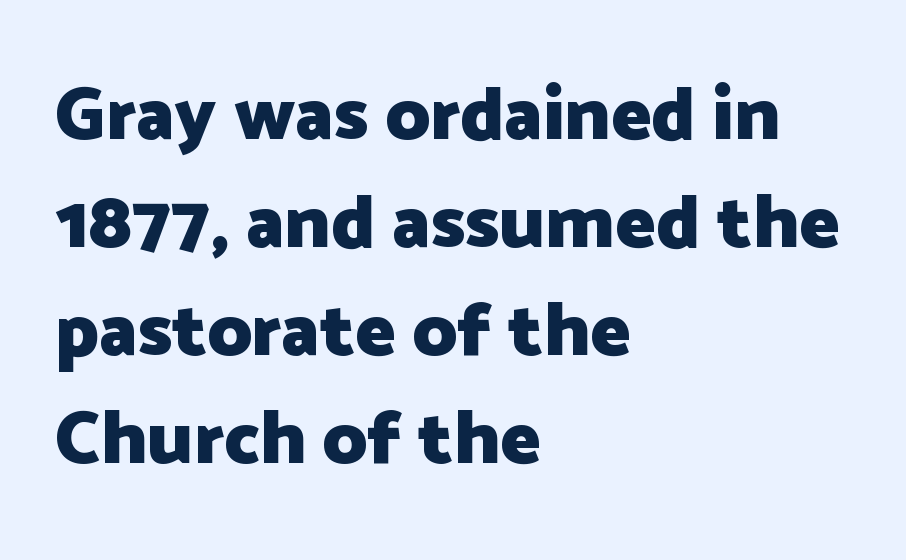
{"serif": "no", "italic": "no", "bold": "yes", "weight": "heavy", "width": "normal", "stroke_contrast": "low", "x_height": "medium", "monospaced": "no", "underline": "no", "align": "left", "line_spacing": "normal", "line_spacing_ratio": 1.42, "letter_spacing": "normal", "letter_spacing_em": 0.0, "glyph_px": 76}
